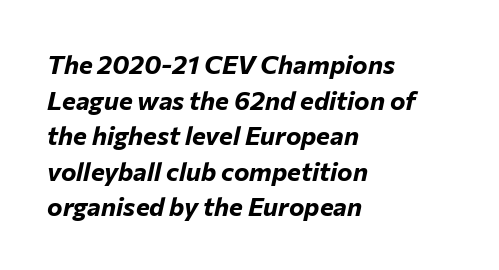
Compared with a centered layout, this one pins lines to the left instead. These lines carry a lot of weight — the face is fully bold. Yep, that's italic — everything's leaning. How are the letters spaced? Ordinarily, with no added tracking. The area under the type is left untouched. Summary of vertical rhythm: regular, with standard interline spacing.
